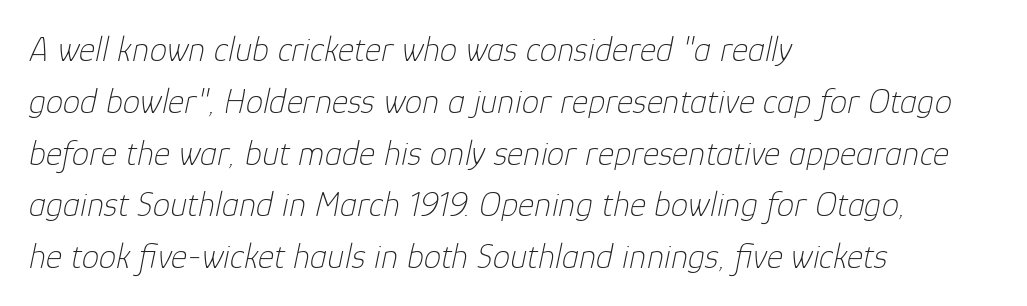
The rag falls on the right side of this text block. Spacing verdict: proportional, widths tailored to each character. Between one letter and the next there's only the usual sliver of space. Unbolded letterforms with no extra heft.
